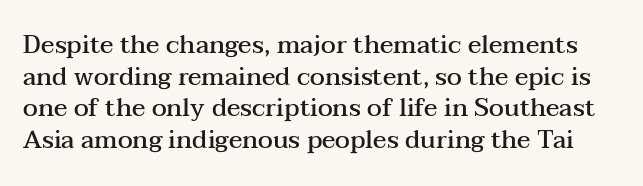
You could call the tracking neutral — neither tight nor loose. One glance says typical: line gaps are just what's usual. Upright lettering throughout. The typesetting leans somewhat heavy: a semibold. Any mark beneath the type? The region is blank.
